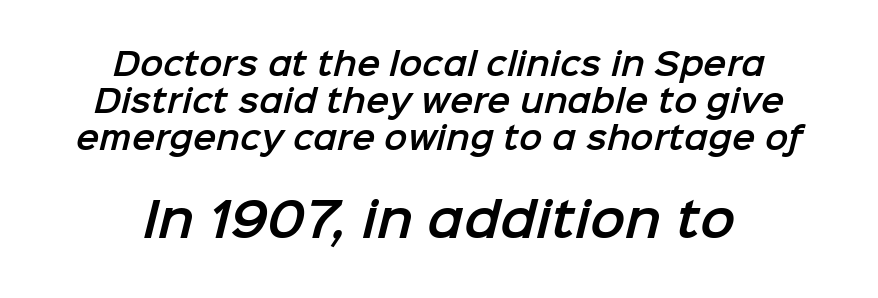
{"serif": "no", "width": "normal", "stroke_contrast": "low", "x_height": "medium", "monospaced": "no", "underline": "no", "align": "center", "line_spacing_ratio": 1.2, "letter_spacing": "normal", "letter_spacing_em": 0.0, "larger_block": "second", "size_ratio": 1.52, "glyph_px": 47}
